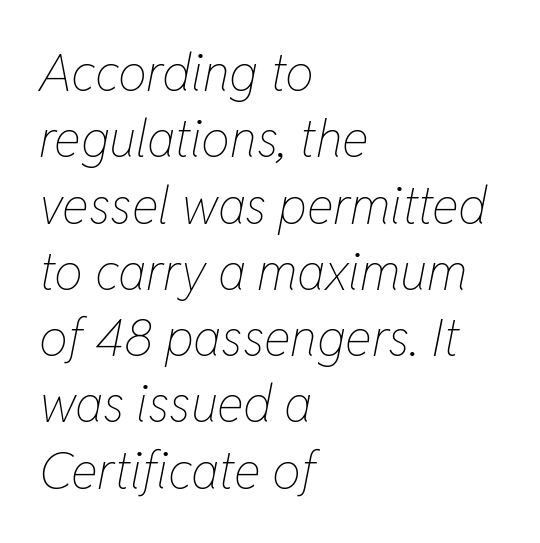
{"italic": "yes", "lean": "right", "slant_degrees": 11, "bold": "no", "weight": "thin", "width": "condensed", "stroke_contrast": "low", "x_height": "medium", "monospaced": "no", "underline": "no", "align": "left", "line_spacing": "normal", "line_spacing_ratio": 1.3, "letter_spacing": "normal", "letter_spacing_em": 0.0, "glyph_px": 51}
